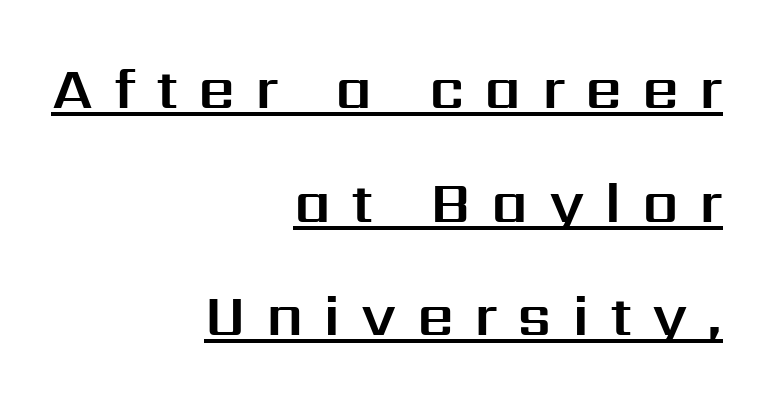
The image shows 58 px sans-serif type, upright; set right-aligned, loose line spacing (1.96x), unusually wide letter spacing (+0.35 em), underlined; medium stroke contrast and a medium x-height.
